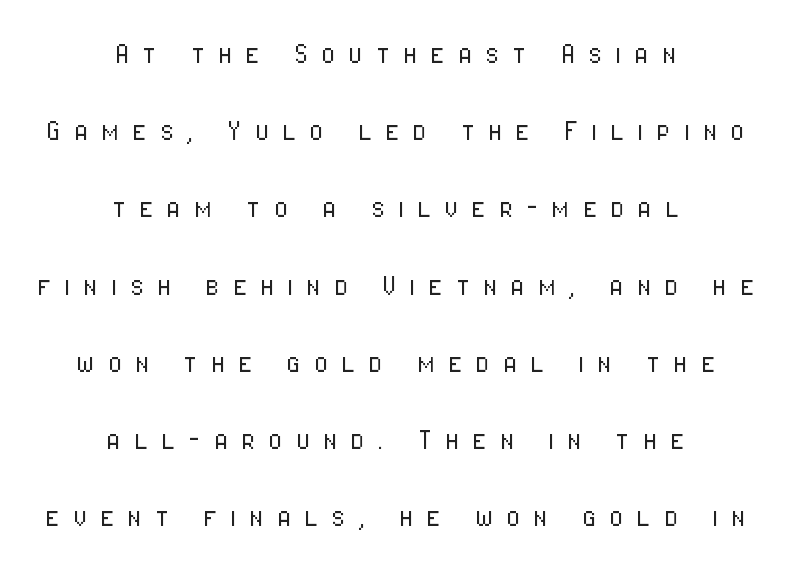
Character widths vary here, with narrow letters taking less room than wide ones. Each row of text sits above clean, open space. You could only call the tracking loose — the letters float apart. Leading: increased. Unlike a traditional serif, this face leaves its strokes unadorned.
